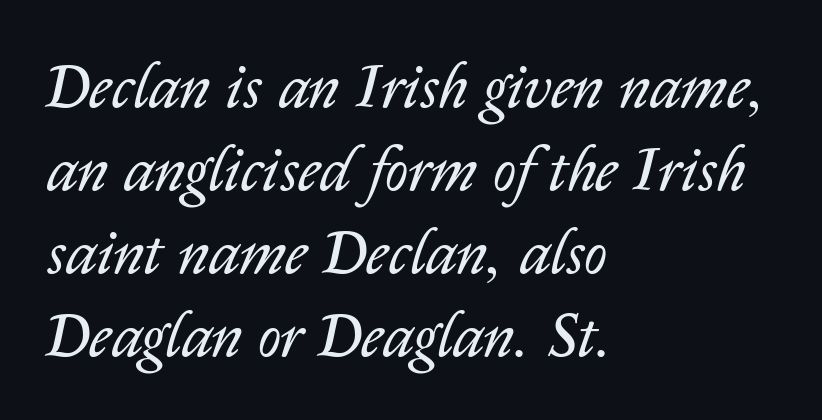
The image shows 63 px regular-weight type, italic (leaning right); set left-aligned, normal line spacing (1.32x), normal letter spacing, not underlined; low stroke contrast and a medium x-height.
